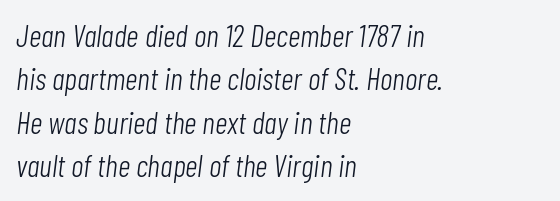
The font's italic variant was chosen for this text. The weight would be labelled regular, book, light, or lighter still. The specimen omits any rule beneath the text block's lines. The letters advance in unequal steps, a hallmark of proportional type.
